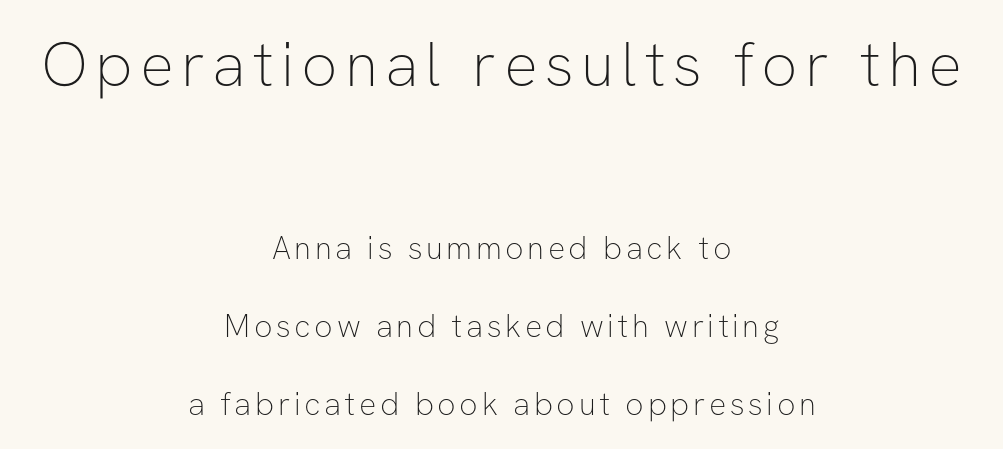
The image shows 63 px thin sans-serif type, upright; set centered, loose line spacing (2.44x), not underlined; the first (top) block is 1.97x larger; low stroke contrast and a medium x-height.
